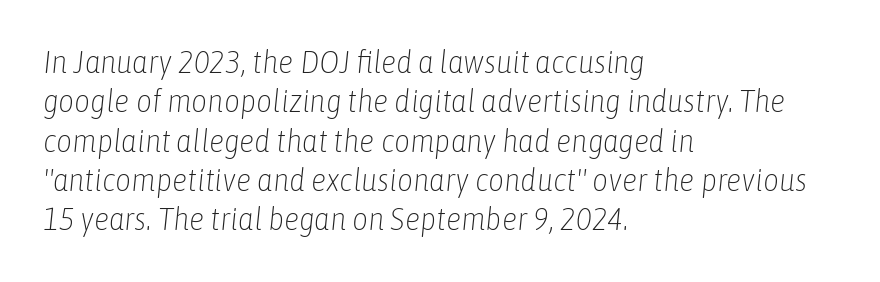
Q: Is the text bold? A: No.
Q: Is the text italic (slanted)? A: Yes, it leans right by about 6 degrees.
Q: Is the text underlined? A: No.
Q: How is the paragraph aligned? A: Left-aligned.
Q: Is the spacing between letters normal or unusually wide? A: Normal.
Q: Is the spacing between lines tight, normal or loose? A: Normal.
Q: Width (condensed, normal, or wide)? A: Condensed.
Q: Stroke contrast? A: Low.
Q: x-height? A: Medium.
Q: Monospaced? A: No.
